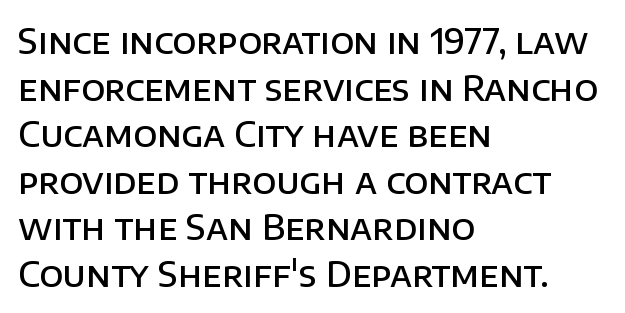
The image shows 34 px semibold sans-serif type, upright; set left-aligned, normal line spacing (1.37x), normal letter spacing, not underlined; low stroke contrast and a large x-height.
